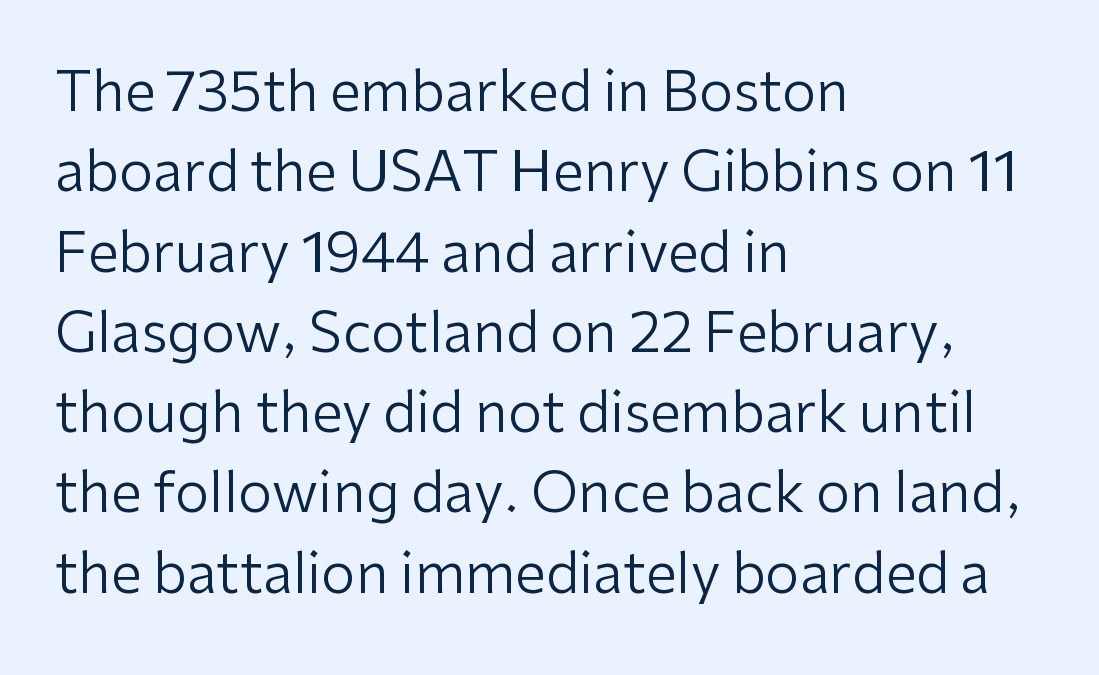
Honestly, the row spacing looks completely unremarkable. These lines are rendered in a variable-pitch font. The strokes are not fattened; the text isn't bold. Letterform terminals end flat and unadorned throughout the passage. Beneath every word, the page is bare.
